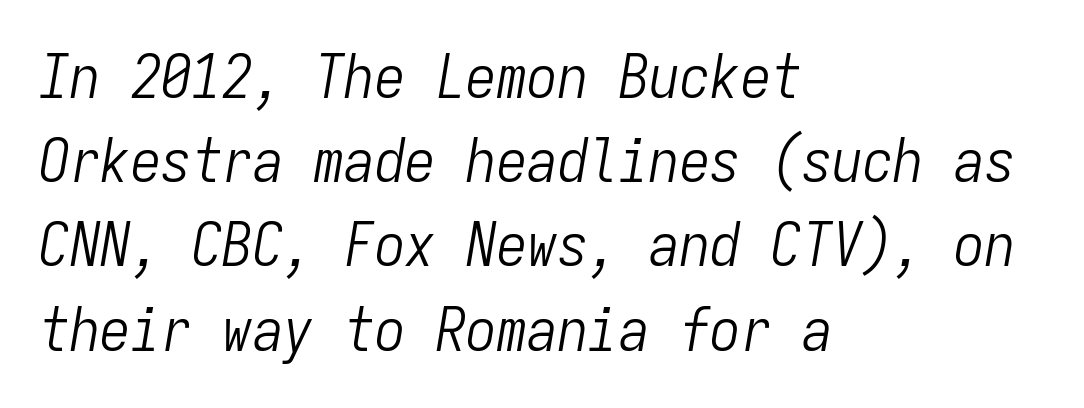
The image shows 61 px light, condensed type, italic (leaning right), monospaced; set left-aligned, normal line spacing (1.38x), normal letter spacing, not underlined; low stroke contrast and a medium x-height.
